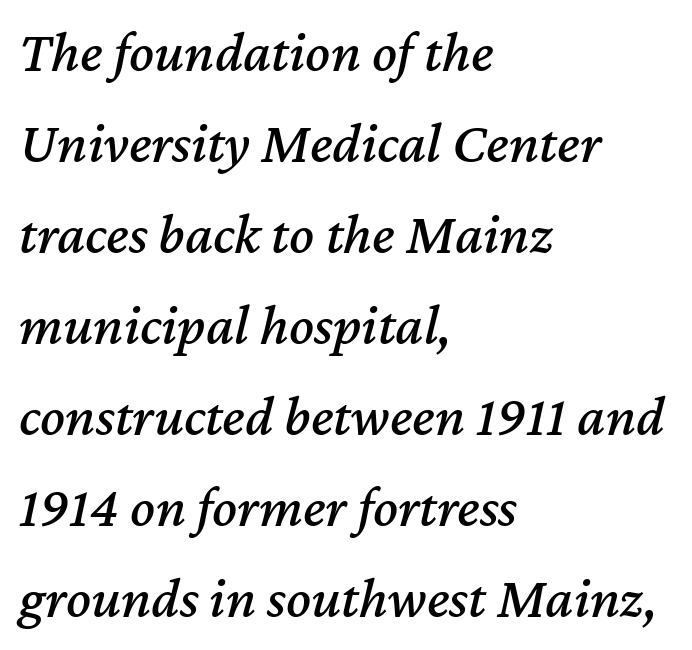
Letter spacing: default. Think of a printed novel: that variable character pitch is what you see here. Slanted lettering throughout. Check the space under the baseline: it is left empty. The ragged edge is on the right, which tells us the setting is flush left.
